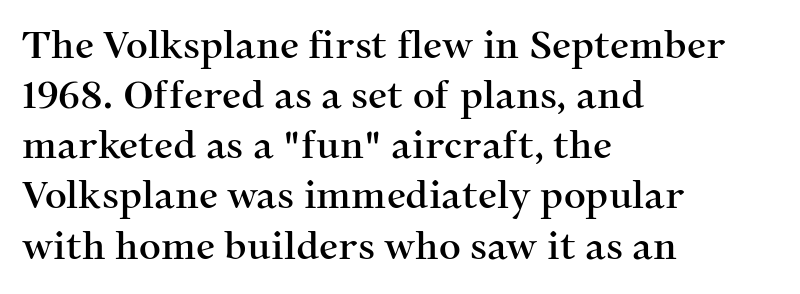
{"serif": "yes", "italic": "no", "width": "normal", "stroke_contrast": "medium", "x_height": "medium", "monospaced": "no", "underline": "no", "align": "left", "line_spacing": "normal", "line_spacing_ratio": 1.32, "letter_spacing": "normal", "letter_spacing_em": 0.0, "glyph_px": 38}
